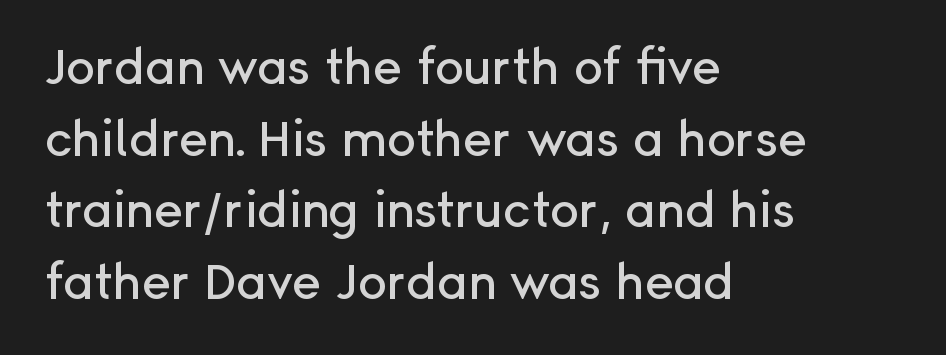
{"serif": "no", "italic": "no", "width": "normal", "stroke_contrast": "low", "x_height": "medium", "monospaced": "no", "underline": "no", "align": "left", "line_spacing": "normal", "line_spacing_ratio": 1.46, "letter_spacing": "normal", "letter_spacing_em": 0.0, "glyph_px": 49}
